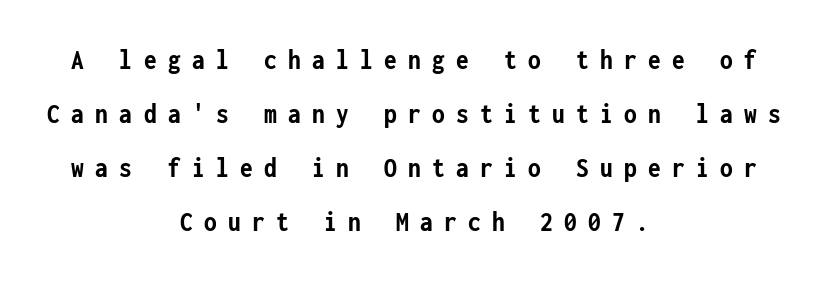
{"serif": "no", "italic": "no", "bold": "yes", "weight": "semibold", "width": "condensed", "stroke_contrast": "low", "x_height": "medium", "monospaced": "yes", "underline": "no", "align": "center", "line_spacing_ratio": 1.86, "letter_spacing": "wide", "letter_spacing_em": 0.39, "glyph_px": 29}
